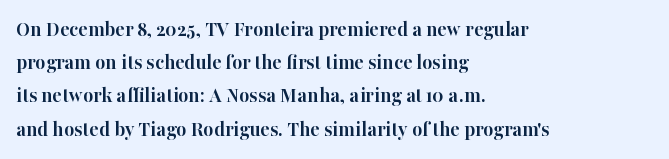
The image shows 22 px bold type, upright; set left-aligned, normal line spacing (1.51x), normal letter spacing, not underlined.
